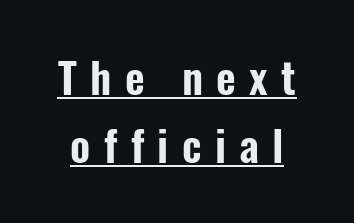
Characters follow at a spacing far wider than the type designer built in. Every character sits straight up, as roman type does. Is this a fixed-width face? No — the glyphs have proportional, varying widths. The rendered words wear a rule along their underside. To sum up the face: it is a sans, with no serifs. Successive baselines arrive at the customary interval.
